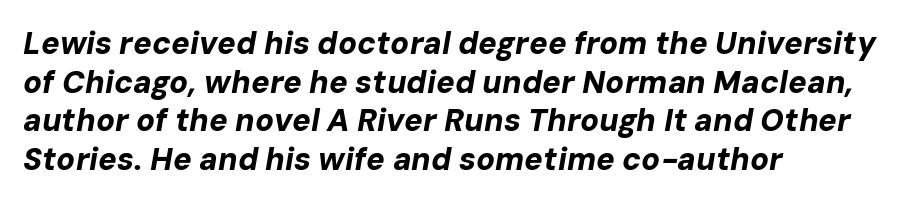
Q: Is the text bold? A: Yes.
Q: Is the text italic (slanted)? A: Yes, it leans right by about 10 degrees.
Q: Is the text underlined? A: No.
Q: How is the paragraph aligned? A: Left-aligned.
Q: Is the spacing between letters normal or unusually wide? A: Normal.
Q: Is the spacing between lines tight, normal or loose? A: Normal.
Q: Width (condensed, normal, or wide)? A: Normal.
Q: Stroke contrast? A: Low.
Q: x-height? A: Medium.
Q: Monospaced? A: No.
